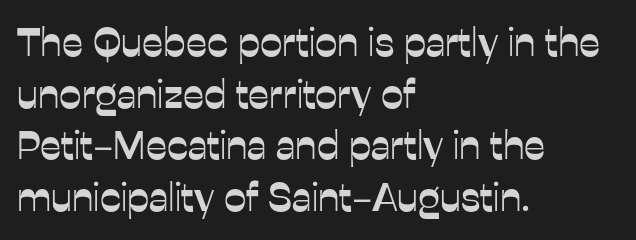
Q: Is the text italic (slanted)? A: No, it is upright.
Q: Is the typeface a serif or a sans-serif typeface? A: Sans-serif.
Q: Is the text underlined? A: No.
Q: How is the paragraph aligned? A: Left-aligned.
Q: Is the spacing between letters normal or unusually wide? A: Normal.
Q: Is the spacing between lines tight, normal or loose? A: Normal.
Q: Width (condensed, normal, or wide)? A: Normal.
Q: Stroke contrast? A: Low.
Q: x-height? A: Medium.
Q: Monospaced? A: No.
